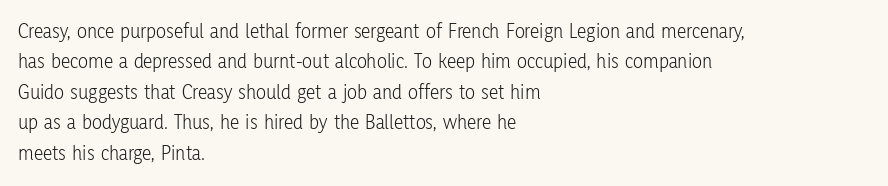
The image shows 21 px text type, upright; set left-aligned, normal line spacing (1.45x), normal letter spacing, not underlined.
